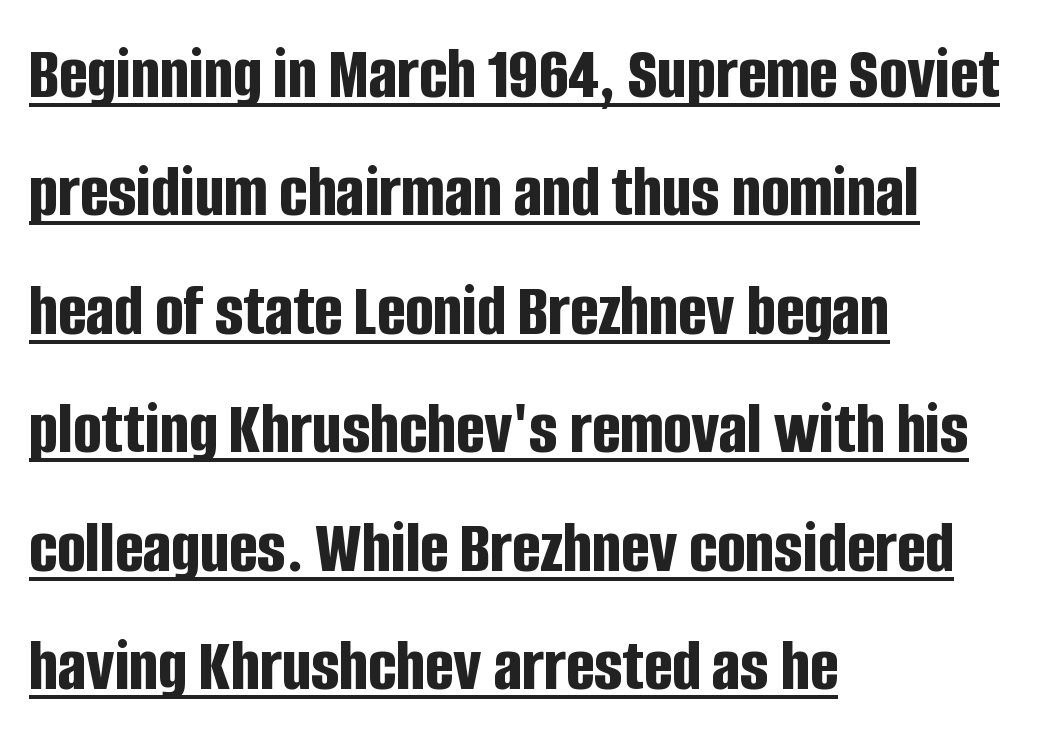
Q: Is the text bold? A: Yes.
Q: Is the text italic (slanted)? A: No, it is upright.
Q: Is the typeface a serif or a sans-serif typeface? A: Sans-serif.
Q: Is the text underlined? A: Yes.
Q: How is the paragraph aligned? A: Left-aligned.
Q: Is the spacing between letters normal or unusually wide? A: Normal.
Q: Is the spacing between lines tight, normal or loose? A: Normal.
Q: Width (condensed, normal, or wide)? A: Condensed.
Q: Stroke contrast? A: Low.
Q: x-height? A: Large.
Q: Monospaced? A: No.
